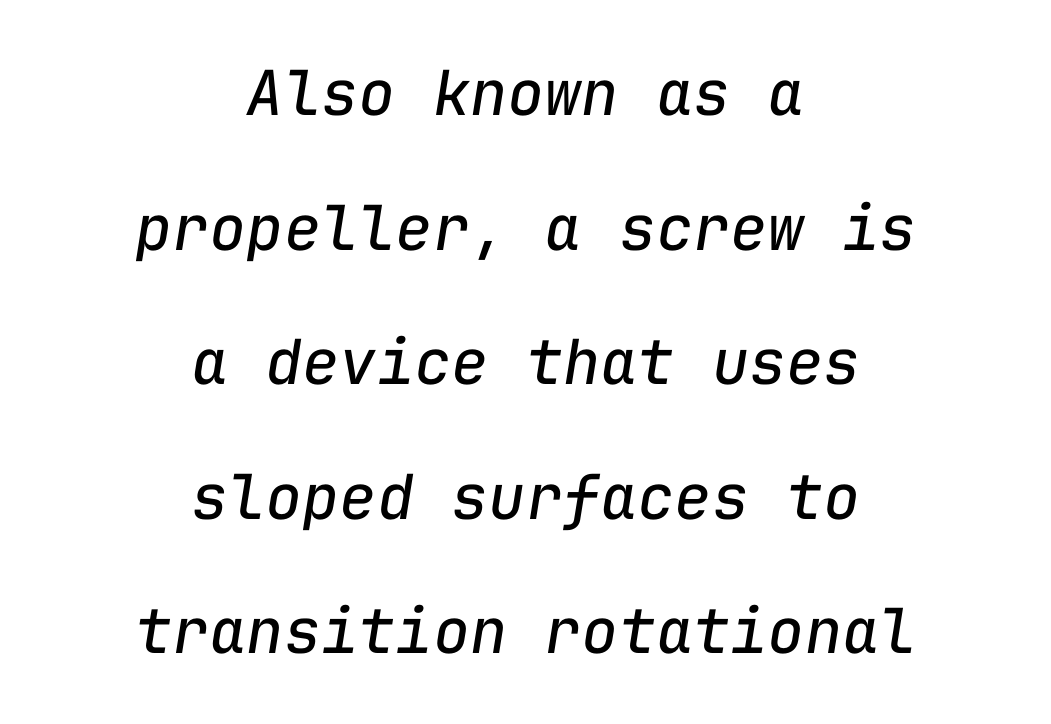
Q: Is the text bold? A: No.
Q: Is the text italic (slanted)? A: Yes, it leans right by about 9 degrees.
Q: Is the text underlined? A: No.
Q: How is the paragraph aligned? A: Centered.
Q: Is the spacing between letters normal or unusually wide? A: Normal.
Q: Is the spacing between lines tight, normal or loose? A: Loose.
Q: Width (condensed, normal, or wide)? A: Normal.
Q: Stroke contrast? A: Low.
Q: x-height? A: Medium.
Q: Monospaced? A: Yes.
